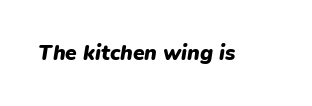
{"italic": "yes", "lean": "right", "slant_degrees": 9, "bold": "yes", "underline": "no", "letter_spacing": "normal", "letter_spacing_em": 0.0, "glyph_px": 21}
